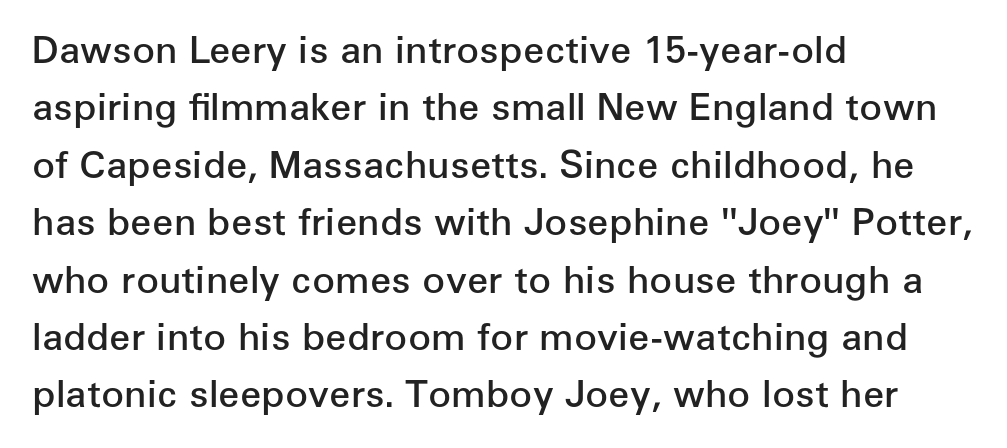
Q: Is the text bold? A: Semi-bold.
Q: Is the text italic (slanted)? A: No, it is upright.
Q: Is the typeface a serif or a sans-serif typeface? A: Sans-serif.
Q: Is the text underlined? A: No.
Q: How is the paragraph aligned? A: Left-aligned.
Q: Is the spacing between letters normal or unusually wide? A: Normal.
Q: Is the spacing between lines tight, normal or loose? A: Normal.
Q: Width (condensed, normal, or wide)? A: Normal.
Q: Stroke contrast? A: Low.
Q: x-height? A: Medium.
Q: Monospaced? A: No.
